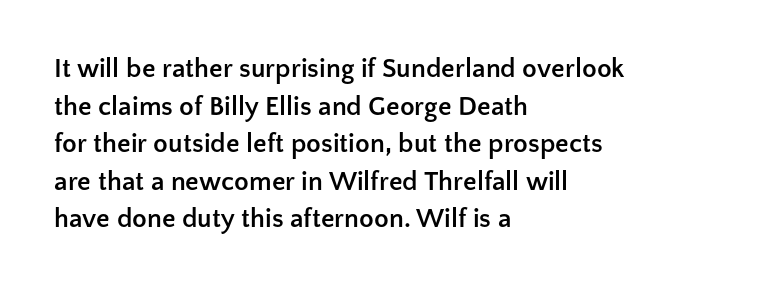
Its strokes are broad and dark, the hallmark of bold type. The letterforms sit shoulder to shoulder at normal distance. Horizontal alignment here is leftward, the default for most running prose. Each new line begins a customary step beneath the previous one. Has an underline been added? It has not. Characters remain perfectly vertical along every line.
